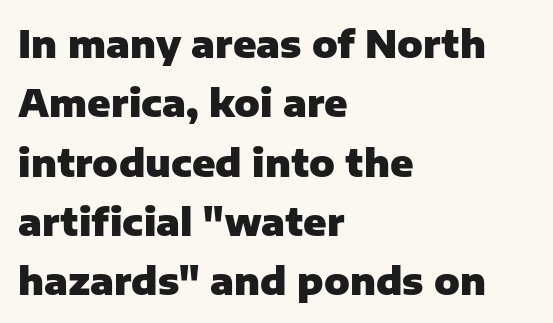
{"serif": "no", "italic": "no", "bold": "yes", "weight": "heavy", "width": "normal", "stroke_contrast": "low", "x_height": "medium", "monospaced": "no", "underline": "no", "align": "left", "line_spacing": "normal", "line_spacing_ratio": 1.56, "letter_spacing": "normal", "letter_spacing_em": 0.0, "glyph_px": 38}
